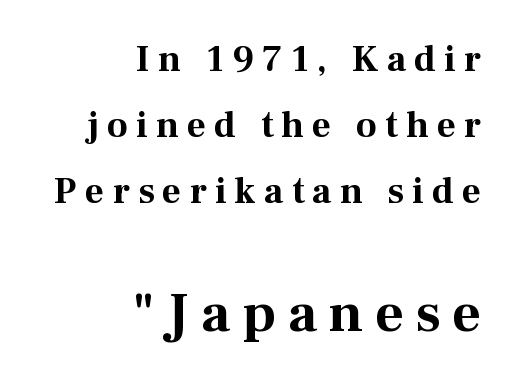
{"serif": "yes", "italic": "no", "bold": "yes", "weight": "bold", "width": "normal", "stroke_contrast": "medium", "x_height": "medium", "monospaced": "no", "underline": "no", "align": "right", "line_spacing_ratio": 1.79, "letter_spacing": "wide", "letter_spacing_em": 0.22, "larger_block": "second", "size_ratio": 1.49, "glyph_px": 55}
